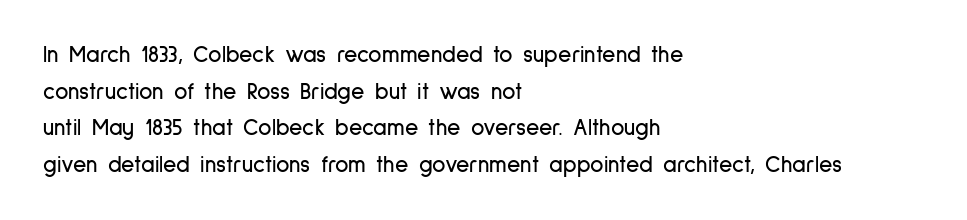
Rendered with straight, roman letterforms. Notice how the passage keeps a crisp vertical edge on the left only. A typesetter would call this leading conventional body-copy spacing. Is the letter spacing exaggerated? No — it looks like the ordinary default.
